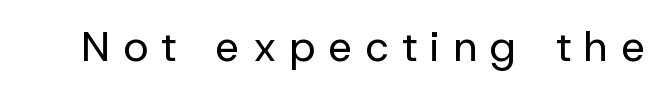
{"serif": "no", "italic": "no", "bold": "no", "weight": "regular", "width": "normal", "stroke_contrast": "low", "x_height": "medium", "monospaced": "no", "underline": "no", "letter_spacing": "wide", "letter_spacing_em": 0.32, "glyph_px": 42}
